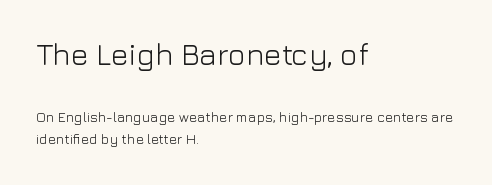
Q: Is the text bold? A: No.
Q: Is the text italic (slanted)? A: No, it is upright.
Q: Is the typeface a serif or a sans-serif typeface? A: Sans-serif.
Q: Is the text underlined? A: No.
Q: How is the paragraph aligned? A: Left-aligned.
Q: Is the spacing between letters normal or unusually wide? A: Normal.
Q: Is the spacing between lines tight, normal or loose? A: Normal.
Q: Which block of text is set in a larger size, the first (top) or the second (bottom)? A: The first (top) one.
Q: Width (condensed, normal, or wide)? A: Normal.
Q: Stroke contrast? A: Low.
Q: x-height? A: Medium.
Q: Monospaced? A: No.
